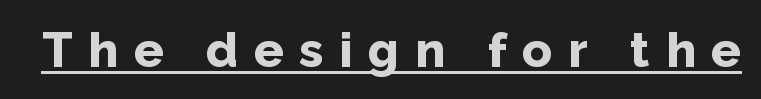
{"serif": "no", "italic": "no", "bold": "yes", "weight": "bold", "width": "normal", "stroke_contrast": "low", "x_height": "medium", "monospaced": "no", "underline": "yes", "letter_spacing": "wide", "letter_spacing_em": 0.32, "glyph_px": 49}
